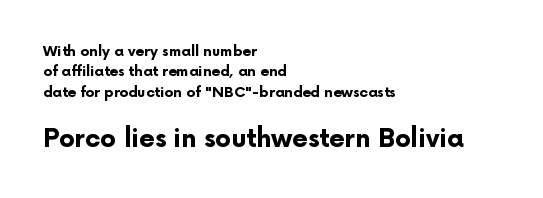
Two sizes are in play, and the larger belongs to the second block. Vertically, the passage feels balanced, rows spaced as you'd expect. The string is rendered with underlining switched off. Caption: multi-line text, flush left, ragged right.
